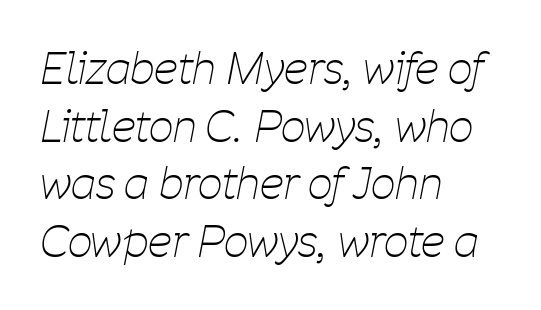
Q: Is the text bold? A: No.
Q: Is the text italic (slanted)? A: Yes, it leans right by about 11 degrees.
Q: Is the text underlined? A: No.
Q: How is the paragraph aligned? A: Left-aligned.
Q: Is the spacing between letters normal or unusually wide? A: Normal.
Q: Is the spacing between lines tight, normal or loose? A: Normal.
Q: Width (condensed, normal, or wide)? A: Condensed.
Q: Stroke contrast? A: Low.
Q: x-height? A: Medium.
Q: Monospaced? A: No.
